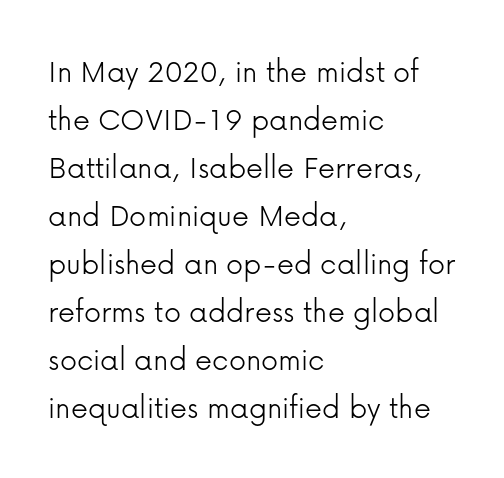
The image shows 34 px light sans-serif type, upright; set left-aligned, normal line spacing (1.41x), normal letter spacing, not underlined; low stroke contrast and a medium x-height.
